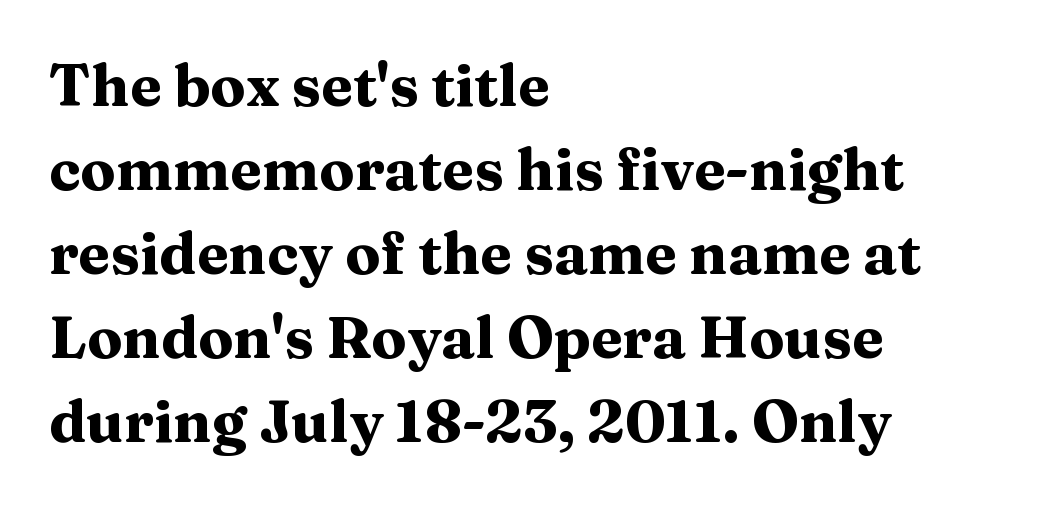
These lines stack with their left ends in a neat column. Underline: absent. Inter-character spacing is left at the font's built-in metrics. In terms of leading, this rendering sits right in the middle.
